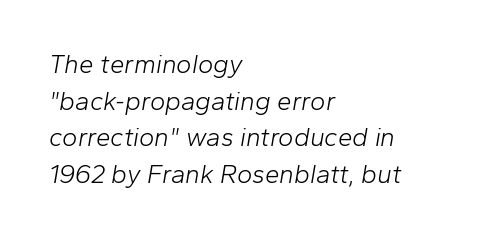
The lines in this sample share a left origin and differ only in where they stop. Letter spacing: default. Leading: standard. Stems here are at most as thick as an everyday book face.
